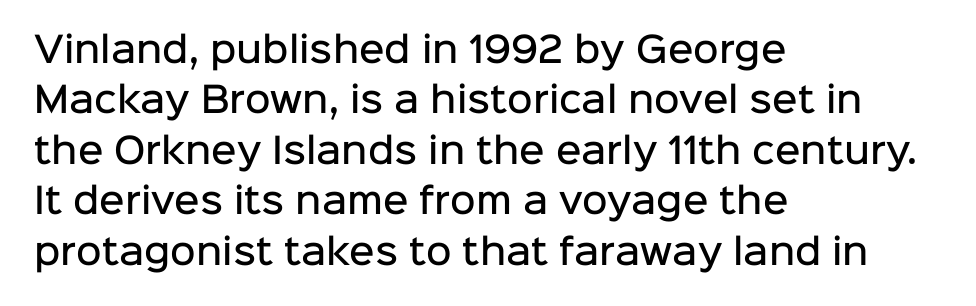
Q: Is the text bold? A: Semi-bold.
Q: Is the text italic (slanted)? A: No, it is upright.
Q: Is the typeface a serif or a sans-serif typeface? A: Sans-serif.
Q: Is the text underlined? A: No.
Q: How is the paragraph aligned? A: Left-aligned.
Q: Is the spacing between letters normal or unusually wide? A: Normal.
Q: Is the spacing between lines tight, normal or loose? A: Normal.
Q: Width (condensed, normal, or wide)? A: Normal.
Q: Stroke contrast? A: Low.
Q: x-height? A: Medium.
Q: Monospaced? A: No.
